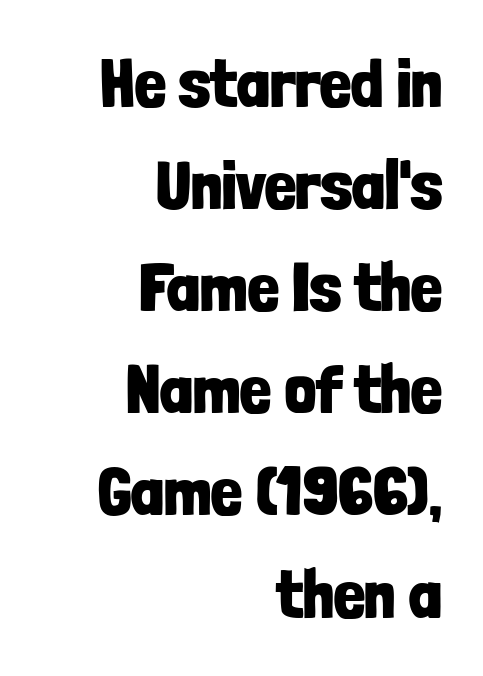
The image shows 69 px bold, condensed sans-serif type, upright; set right-aligned, normal line spacing (1.48x), normal letter spacing, not underlined; low stroke contrast and a medium x-height.
